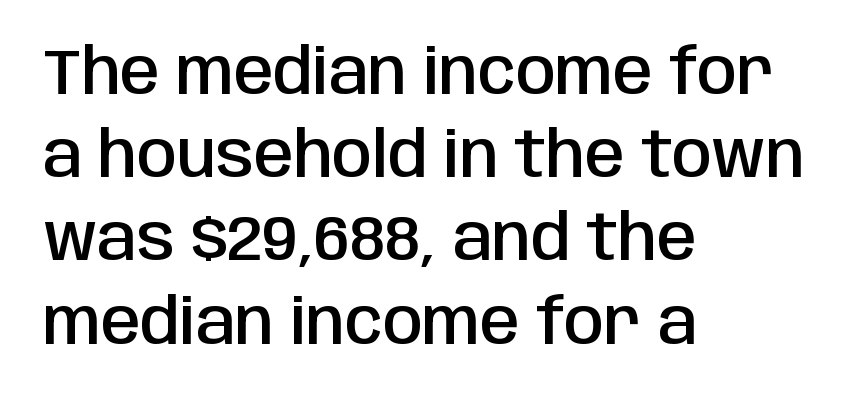
The image shows 64 px semibold, condensed sans-serif type, upright; set left-aligned, normal line spacing (1.3x), normal letter spacing, not underlined; low stroke contrast and a large x-height.
